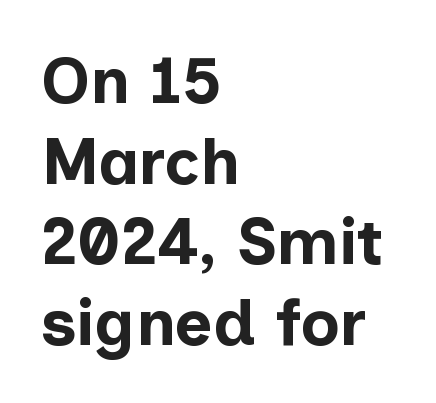
Q: Is the text bold? A: Yes.
Q: Is the text italic (slanted)? A: No, it is upright.
Q: Is the typeface a serif or a sans-serif typeface? A: Sans-serif.
Q: Is the text underlined? A: No.
Q: How is the paragraph aligned? A: Left-aligned.
Q: Is the spacing between letters normal or unusually wide? A: Normal.
Q: Width (condensed, normal, or wide)? A: Normal.
Q: Stroke contrast? A: Low.
Q: x-height? A: Medium.
Q: Monospaced? A: No.
